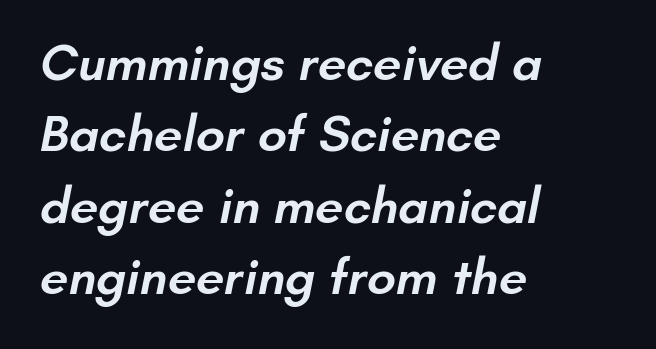
The image shows 51 px semibold sans-serif type; set left-aligned, normal line spacing (1.4x), normal letter spacing, not underlined; low stroke contrast and a small x-height.
